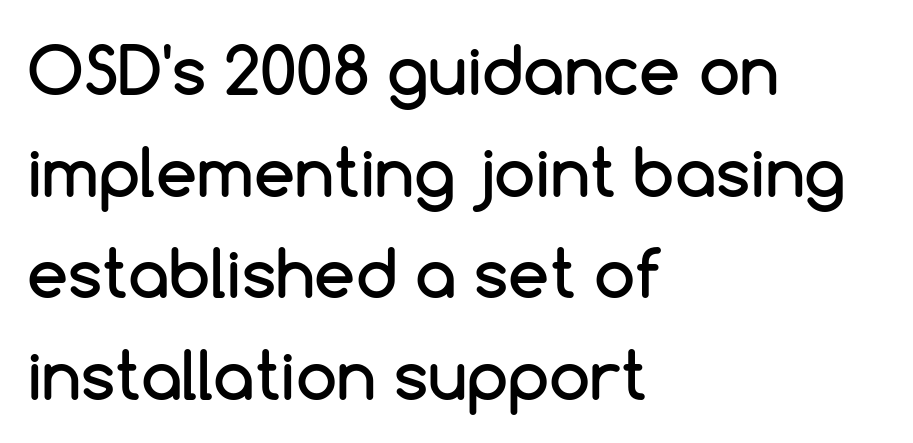
The image shows 66 px sans-serif type, upright; set left-aligned, normal line spacing (1.54x), normal letter spacing, not underlined; low stroke contrast and a medium x-height.
